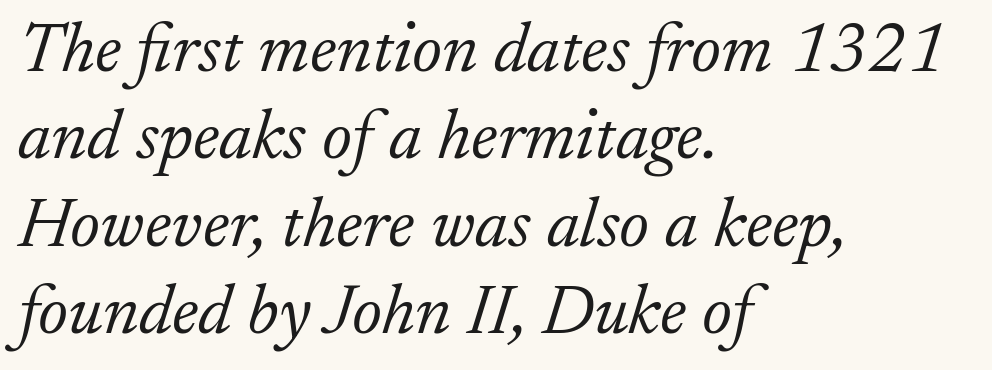
The image shows 71 px light serif type, italic (leaning right); set left-aligned, line spacing 1.23x, normal letter spacing, not underlined; low stroke contrast and a small x-height.
